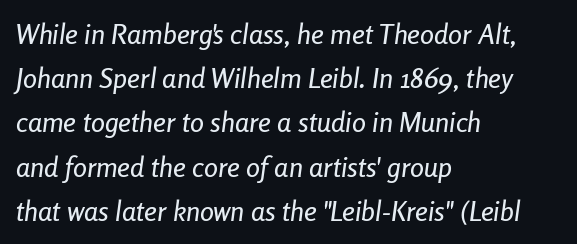
The image shows 28 px condensed type, italic (leaning right); set left-aligned, normal line spacing (1.58x), normal letter spacing, not underlined; low stroke contrast and a medium x-height.
